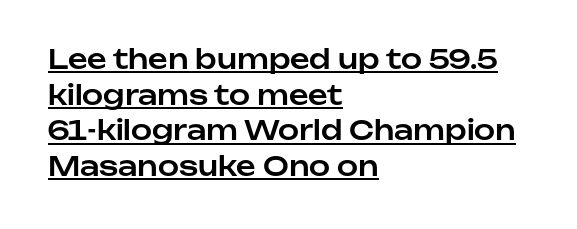
{"italic": "no", "underline": "yes", "align": "left", "line_spacing": "normal", "line_spacing_ratio": 1.32, "letter_spacing": "normal", "letter_spacing_em": 0.0, "glyph_px": 27}
